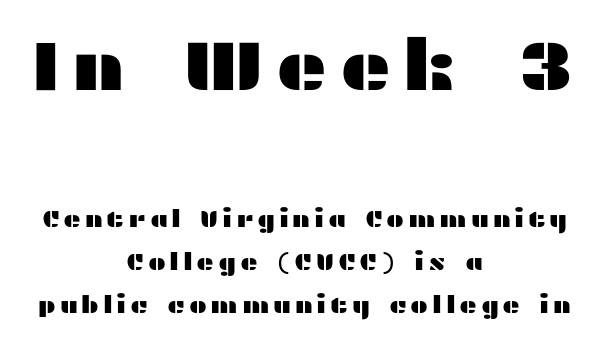
{"serif": "no", "italic": "no", "width": "wide", "stroke_contrast": "medium", "x_height": "medium", "monospaced": "no", "underline": "no", "align": "center", "line_spacing_ratio": 1.78, "larger_block": "first", "size_ratio": 2.96, "glyph_px": 71}
